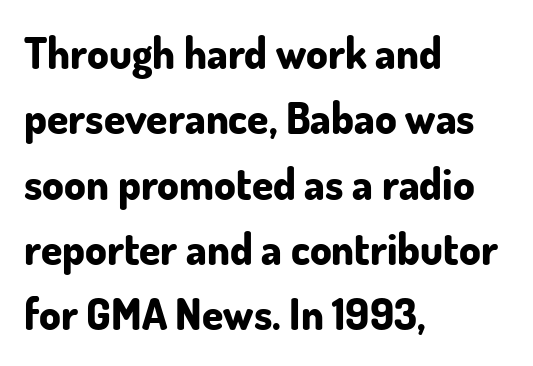
Think of a printed novel: that variable character pitch is what you see here. Unlike italic type, these characters show no tilt at all. The letters are bold, with thick, heavy strokes. Layout note: lines flush left. Plain, unruled lines of type. Summary of vertical rhythm: regular, with standard interline spacing.
